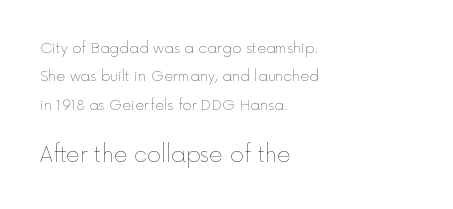
The image shows 21 px text type, upright; set left-aligned, loose line spacing (2.02x), normal letter spacing, not underlined; the second (bottom) block is 1.5x larger.
